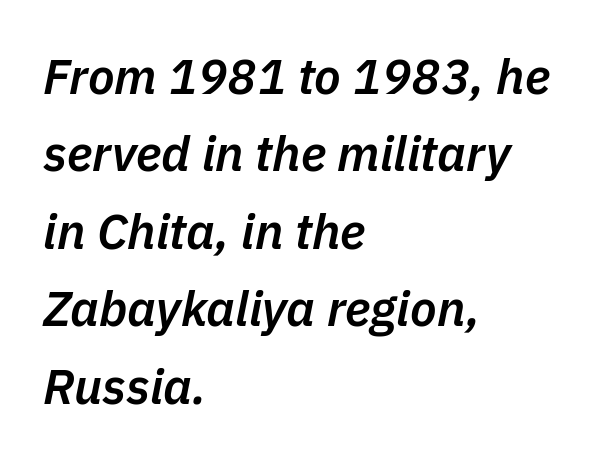
Words appear dense and cohesive because spacing is normal. The rows are spaced the way most documents space them. Looks like regular typesetting: each glyph gets only the width it needs. The foot of each line stays bare and open.
